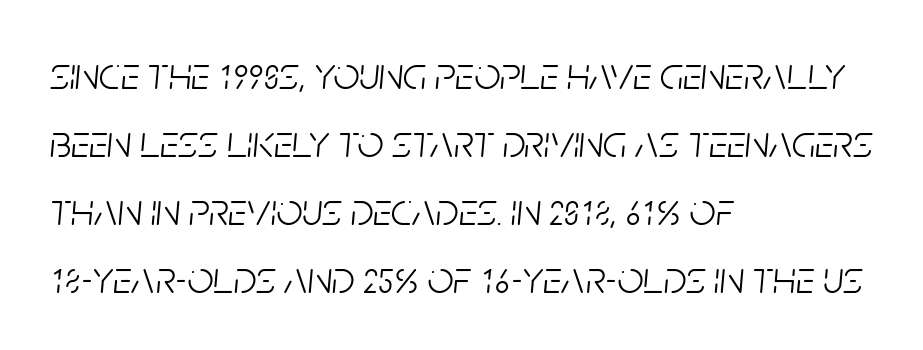
All the whitespace from short lines collects on the right. Students, note that the glyphs here touch the page at normal intervals. The font's italic variant was chosen for this text. Stem width sits at or under what a default text font uses. Line spacing here is normal.
